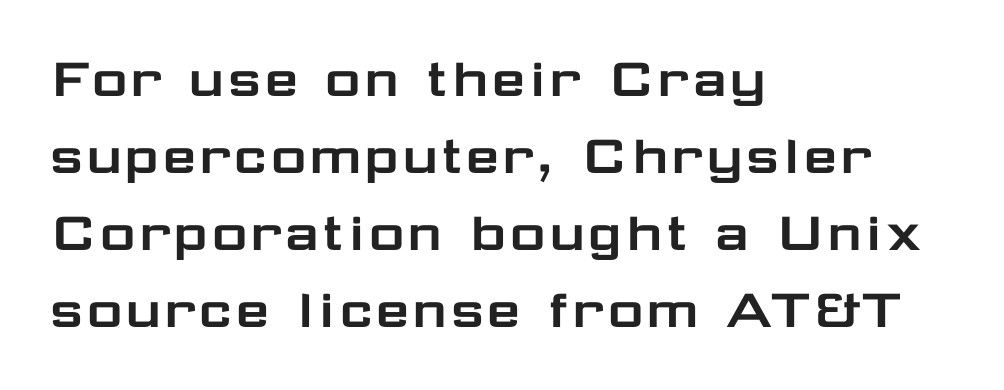
{"serif": "no", "italic": "no", "width": "wide", "stroke_contrast": "low", "x_height": "medium", "monospaced": "no", "underline": "no", "align": "left", "line_spacing_ratio": 1.24, "letter_spacing": "normal", "letter_spacing_em": 0.0, "glyph_px": 62}
